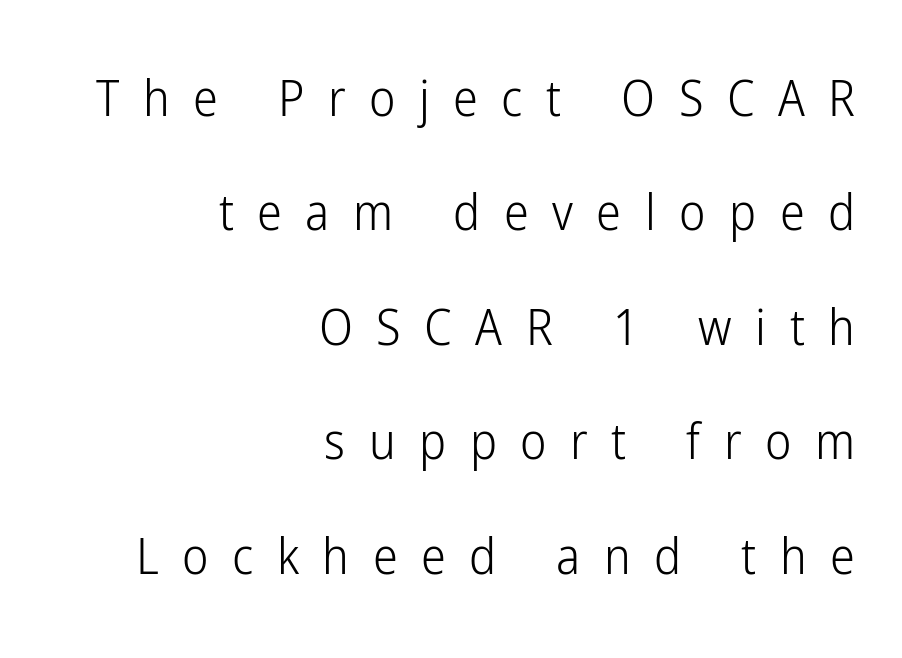
The image shows 50 px light, condensed sans-serif type, upright; set right-aligned, loose line spacing (2.29x), unusually wide letter spacing (+0.47 em), not underlined; low stroke contrast and a medium x-height.
